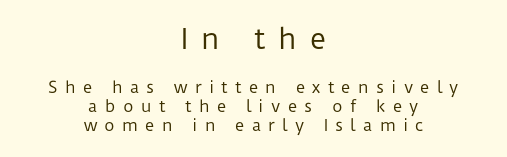
Q: Is the text bold? A: No.
Q: Is the text italic (slanted)? A: No, it is upright.
Q: Is the typeface a serif or a sans-serif typeface? A: Sans-serif.
Q: Is the text underlined? A: No.
Q: How is the paragraph aligned? A: Centered.
Q: Is the spacing between letters normal or unusually wide? A: Unusually wide.
Q: Which block of text is set in a larger size, the first (top) or the second (bottom)? A: The first (top) one.
Q: Width (condensed, normal, or wide)? A: Normal.
Q: Stroke contrast? A: Low.
Q: x-height? A: Medium.
Q: Monospaced? A: No.
